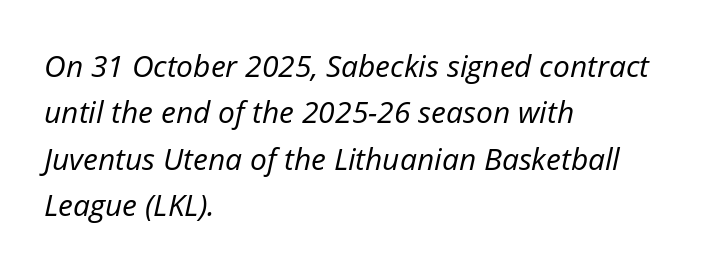
Q: Is the text bold? A: No.
Q: Is the text italic (slanted)? A: Yes, it leans right by about 12 degrees.
Q: Is the text underlined? A: No.
Q: How is the paragraph aligned? A: Left-aligned.
Q: Is the spacing between letters normal or unusually wide? A: Normal.
Q: Is the spacing between lines tight, normal or loose? A: Normal.
Q: Width (condensed, normal, or wide)? A: Normal.
Q: Stroke contrast? A: Low.
Q: x-height? A: Medium.
Q: Monospaced? A: No.
